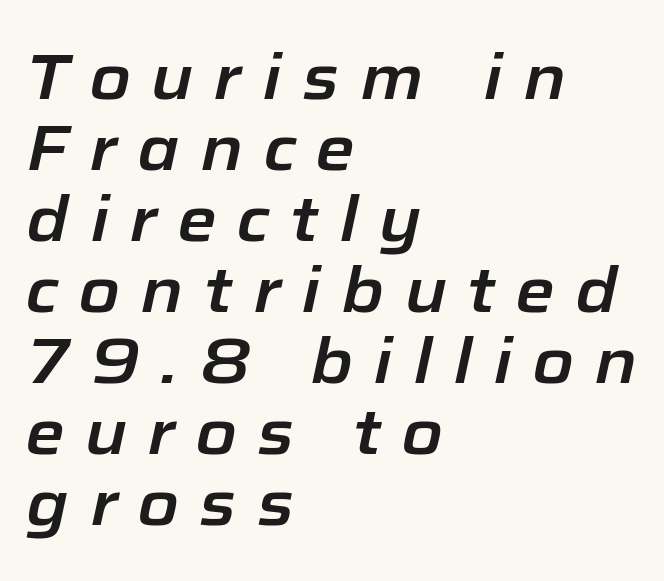
Closely set lines give the paragraph a compact silhouette. In terms of letterspacing, this is a distinctly airy, spread setting. The gap between lines stays unmarked. Here the designer chose a conventional face with non-uniform glyph widths. The specimen reads as italic at a glance. Alignment: flush left.
